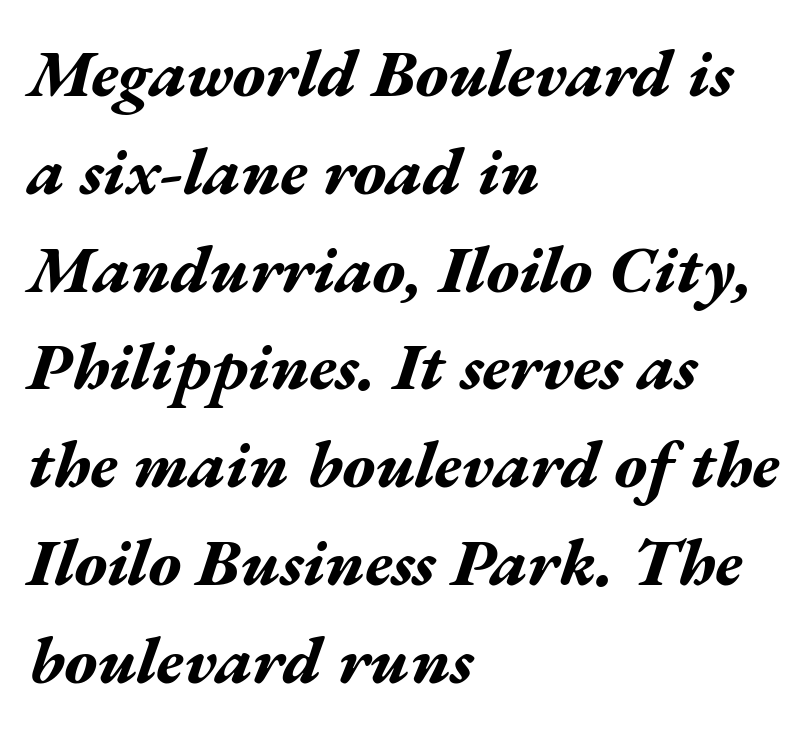
Line beginnings align vertically; line endings do not. In terms of posture, this sample is oblique. Is there much room between lines? A standard amount, neither cramped nor airy. Weight check: bold — yes, fully. Here the glyphs are tracked normally, forming tight word shapes.
